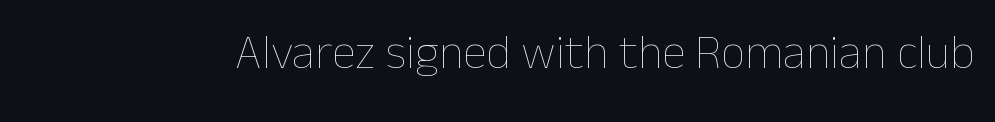
{"italic": "no", "bold": "no", "weight": "thin", "width": "normal", "stroke_contrast": "low", "x_height": "medium", "monospaced": "no", "underline": "no", "letter_spacing": "normal", "letter_spacing_em": 0.0, "glyph_px": 48}
